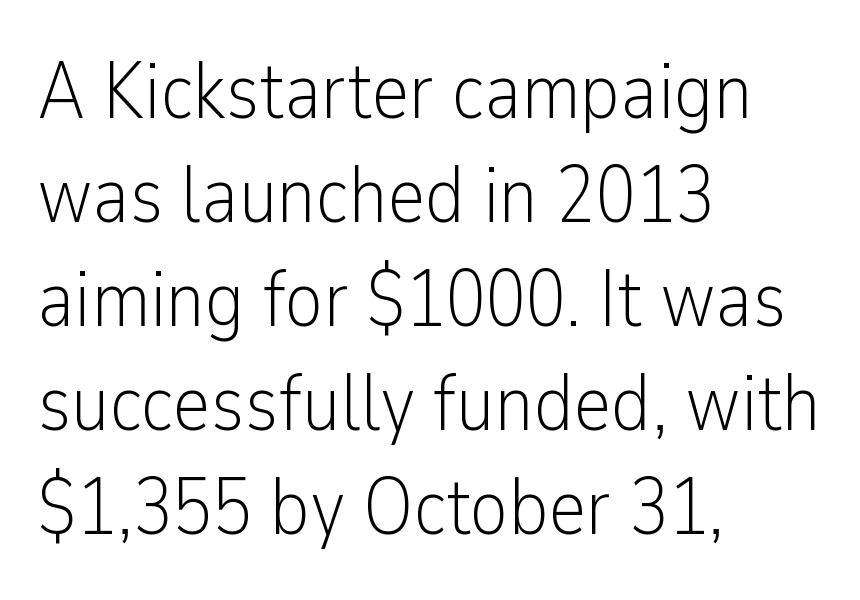
A typesetter would call this proportional, since set widths differ per character. Inter-character spacing is left at the font's built-in metrics. What's the leading like? Ordinary, nothing unusual. Stroke mass is kept to a normal reading level or below.
